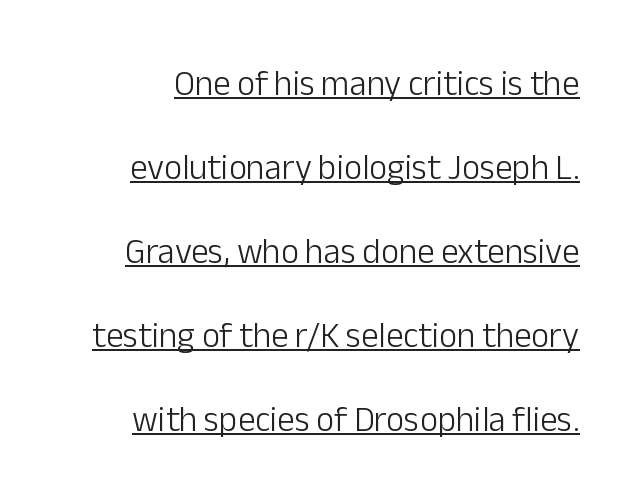
The image shows 35 px light sans-serif type, upright; set right-aligned, loose line spacing (2.4x), normal letter spacing, underlined; low stroke contrast and a medium x-height.
